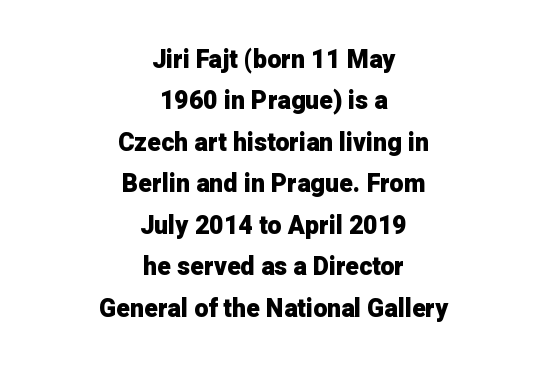
Q: Is the text bold? A: Yes.
Q: Is the text italic (slanted)? A: No, it is upright.
Q: Is the text underlined? A: No.
Q: How is the paragraph aligned? A: Centered.
Q: Is the spacing between letters normal or unusually wide? A: Normal.
Q: Is the spacing between lines tight, normal or loose? A: Normal.
